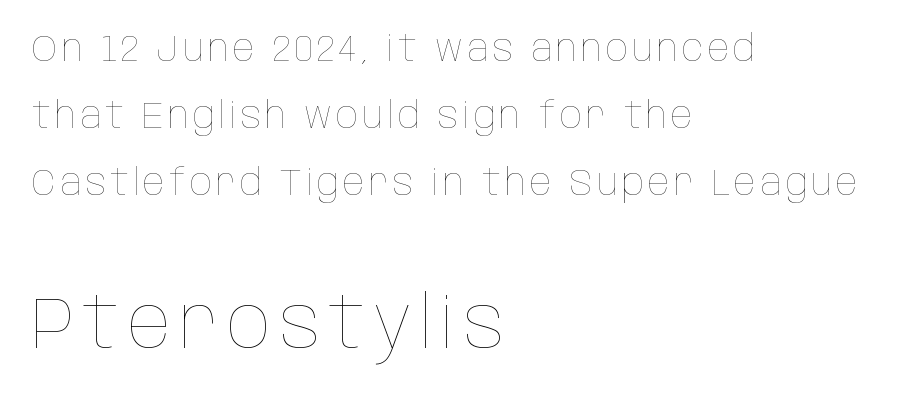
The image shows 72 px thin, condensed type, upright; set left-aligned, line spacing 1.86x, not underlined; the second (bottom) block is 2.0x larger; low stroke contrast and a large x-height.
